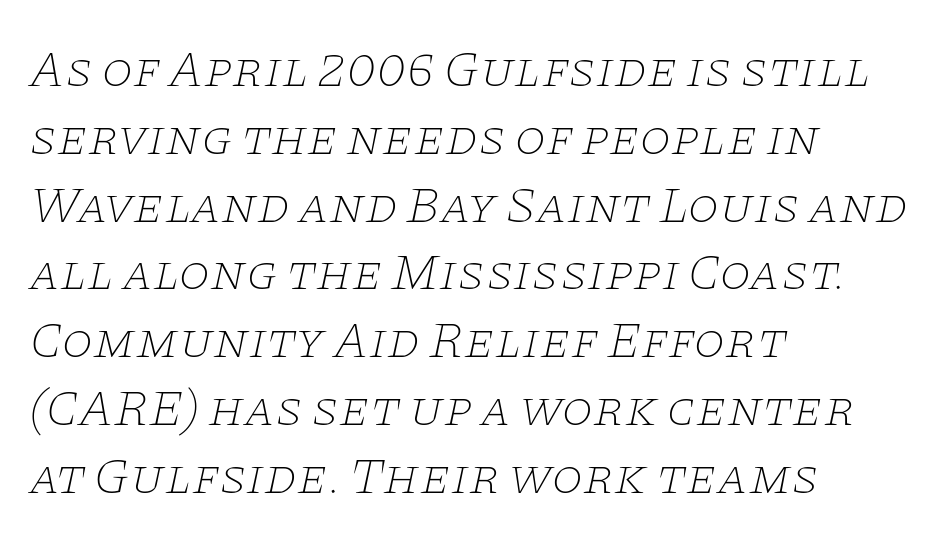
The image shows 51 px thin, wide serif type, italic (leaning right); set left-aligned, normal line spacing (1.33x), normal letter spacing, not underlined; low stroke contrast and a large x-height.
